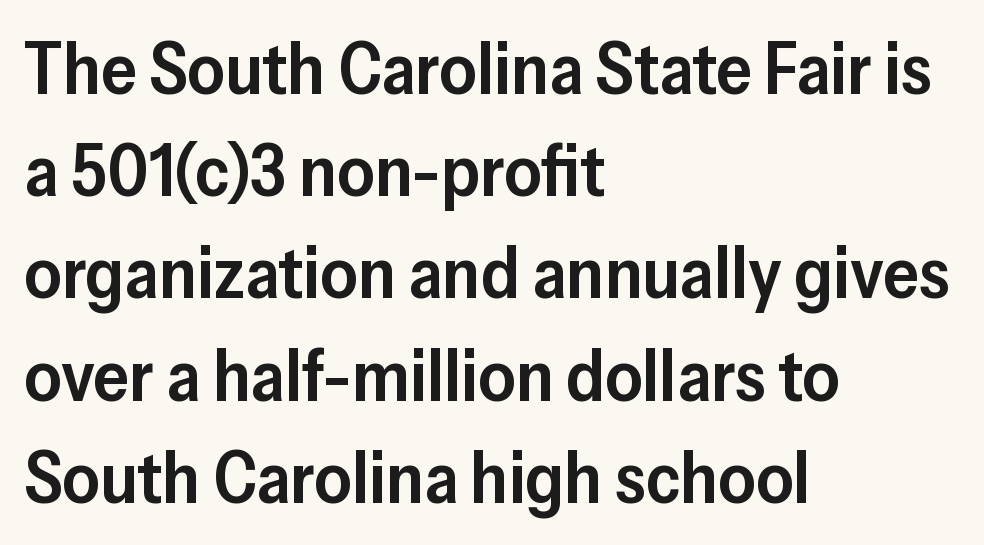
{"serif": "no", "italic": "no", "bold": "semi", "weight": "semibold", "width": "normal", "stroke_contrast": "low", "x_height": "medium", "monospaced": "no", "underline": "no", "align": "left", "line_spacing": "normal", "line_spacing_ratio": 1.42, "letter_spacing": "normal", "letter_spacing_em": 0.0, "glyph_px": 72}
